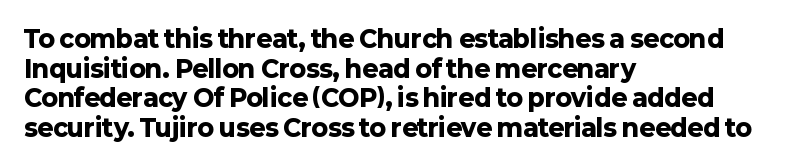
{"italic": "no", "bold": "yes", "underline": "no", "align": "left", "line_spacing_ratio": 1.23, "letter_spacing": "normal", "letter_spacing_em": 0.0, "glyph_px": 24}
